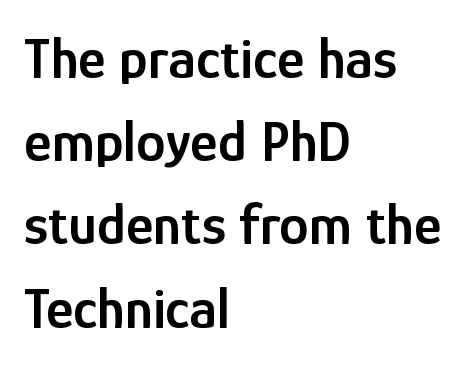
The image shows 59 px semibold, condensed sans-serif type, upright; set left-aligned, normal line spacing (1.41x), normal letter spacing, not underlined; low stroke contrast and a medium x-height.
